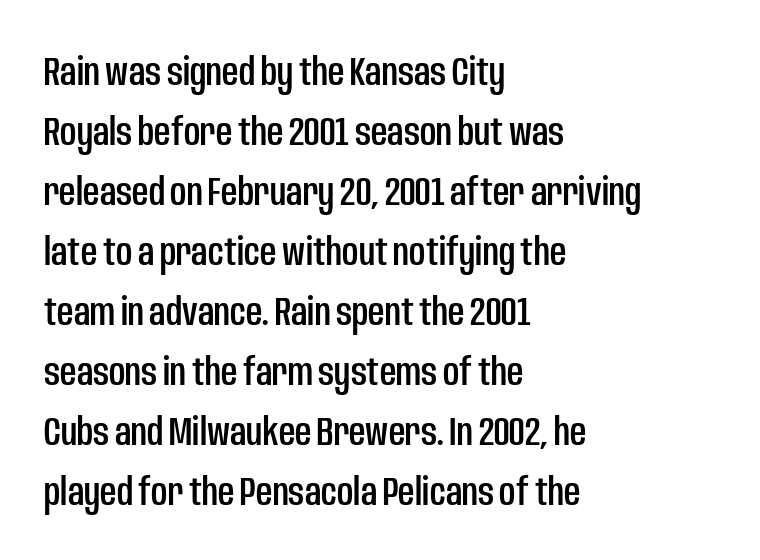
The image shows 40 px condensed sans-serif type, upright; set left-aligned, normal line spacing (1.5x), normal letter spacing, not underlined; low stroke contrast and a large x-height.
